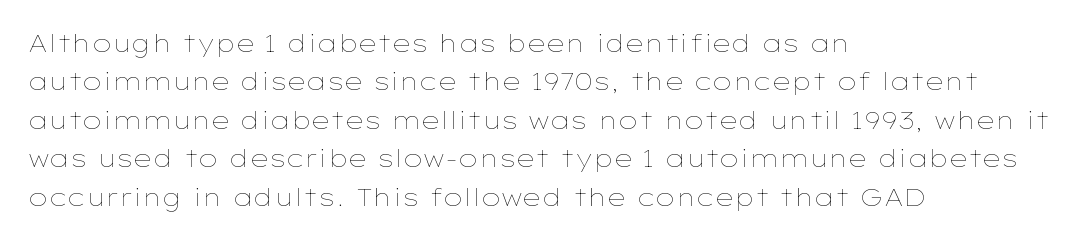
Q: Is the text bold? A: No.
Q: Is the text italic (slanted)? A: No, it is upright.
Q: Is the text underlined? A: No.
Q: How is the paragraph aligned? A: Left-aligned.
Q: Is the spacing between letters normal or unusually wide? A: Normal.
Q: Is the spacing between lines tight, normal or loose? A: Normal.
